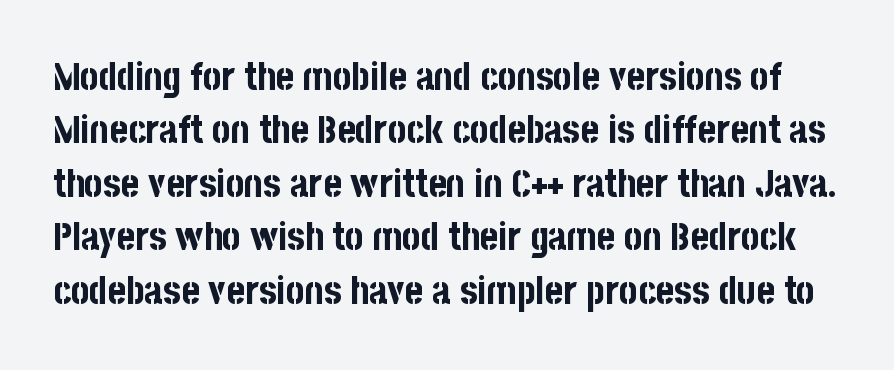
Q: Is the text bold? A: Yes.
Q: Is the text italic (slanted)? A: No, it is upright.
Q: Is the typeface a serif or a sans-serif typeface? A: Sans-serif.
Q: Is the text underlined? A: No.
Q: Is the spacing between letters normal or unusually wide? A: Normal.
Q: Is the spacing between lines tight, normal or loose? A: Normal.
Q: Width (condensed, normal, or wide)? A: Condensed.
Q: Stroke contrast? A: Low.
Q: x-height? A: Large.
Q: Monospaced? A: No.
